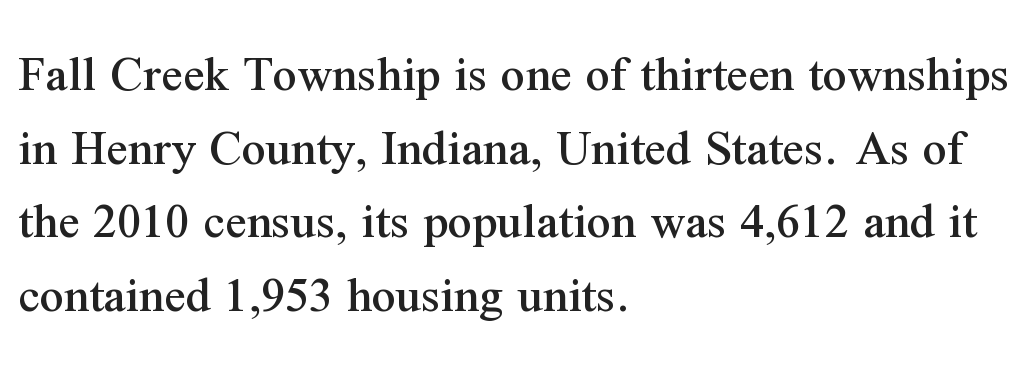
The image shows 53 px serif type, upright; set left-aligned, normal line spacing (1.39x), normal letter spacing, not underlined; medium stroke contrast and a medium x-height.
